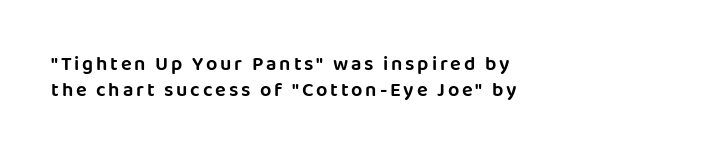
{"italic": "no", "underline": "no", "align": "left", "line_spacing": "normal", "line_spacing_ratio": 1.32, "glyph_px": 20}
